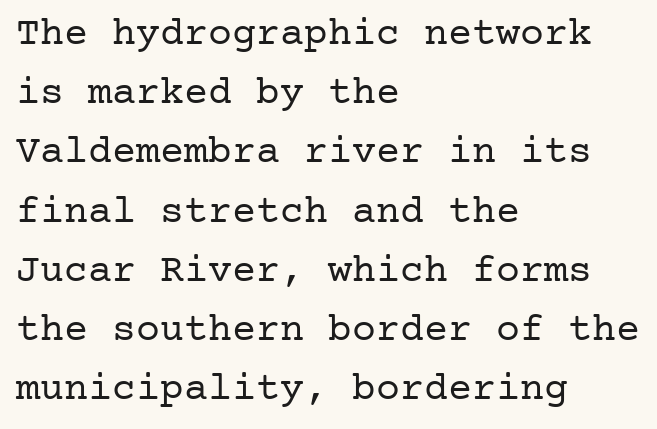
The image shows 40 px regular-weight serif type, upright; set left-aligned, normal line spacing (1.48x), normal letter spacing, not underlined; low stroke contrast and a medium x-height.
